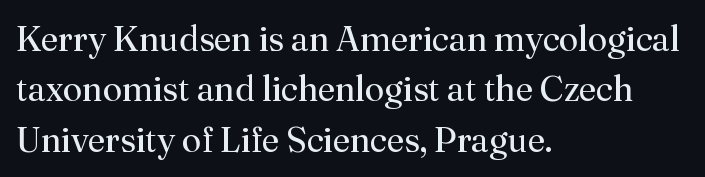
The image shows 35 px regular-weight serif type, upright; set left-aligned, normal line spacing (1.44x), normal letter spacing, not underlined; medium stroke contrast and a small x-height.
